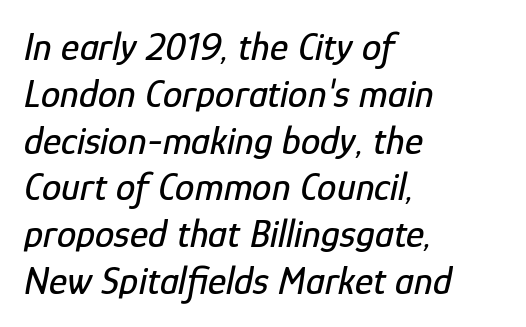
All the whitespace from short lines collects on the right. Proportional: the letters do not fall into vertical columns. Nothing unusual about the tracking: characters are spaced as the font intends. Unmarked baselines from the first word to the last. Emphasis-style slanted type is in use.
